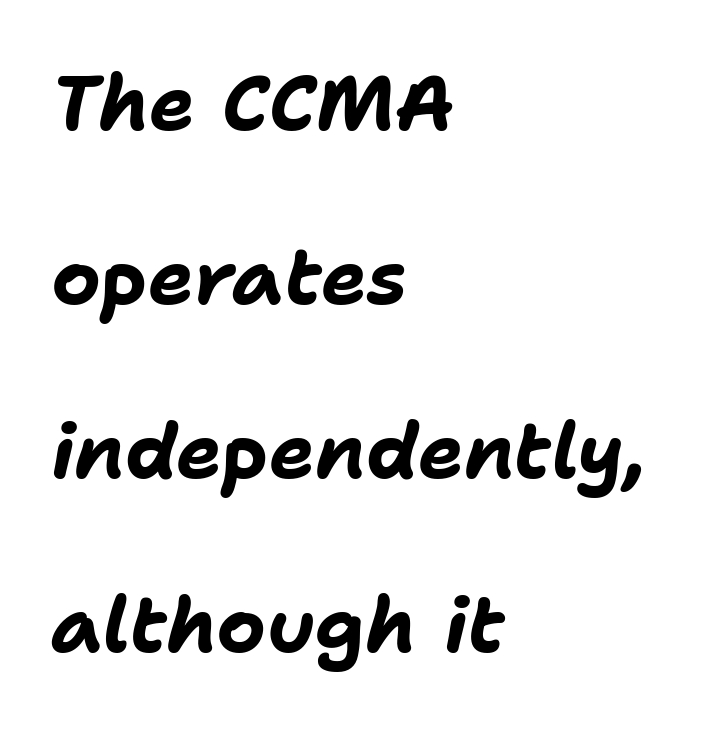
Students, this is bold: see how much ink each stroke carries. Students, note that the glyphs here touch the page at normal intervals. Summary of vertical rhythm: relaxed, with wide interline spacing. Glance below the letters and you will spot only blank space.
